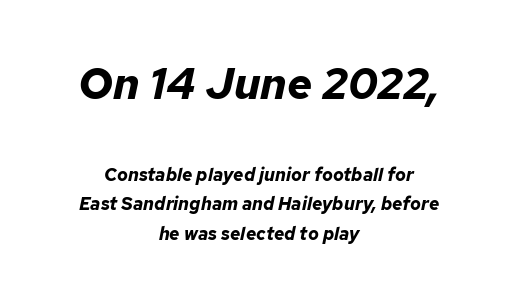
{"italic": "yes", "lean": "right", "slant_degrees": 12, "bold": "yes", "weight": "bold", "width": "normal", "stroke_contrast": "low", "x_height": "medium", "monospaced": "no", "underline": "no", "align": "center", "line_spacing": "normal", "line_spacing_ratio": 1.65, "letter_spacing": "normal", "letter_spacing_em": 0.0, "larger_block": "first", "size_ratio": 2.44, "glyph_px": 44}
